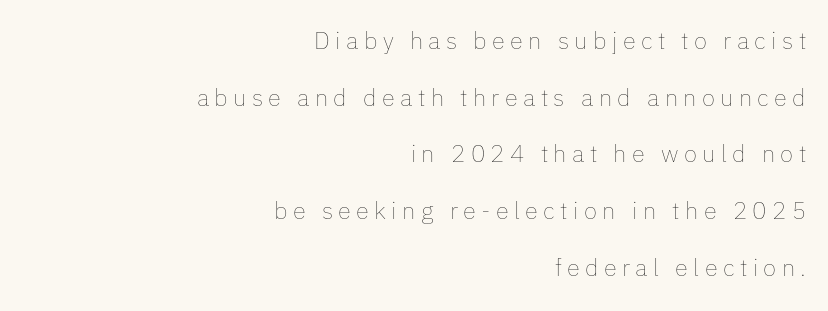
Reading down the column, the eye jumps a long way to each next line. Short note: letters widely spaced. Type without underlining. The passage shown is not bold in any degree. When letters stand straight like this, we call the style roman or upright. All the whitespace from short lines collects on the left.
